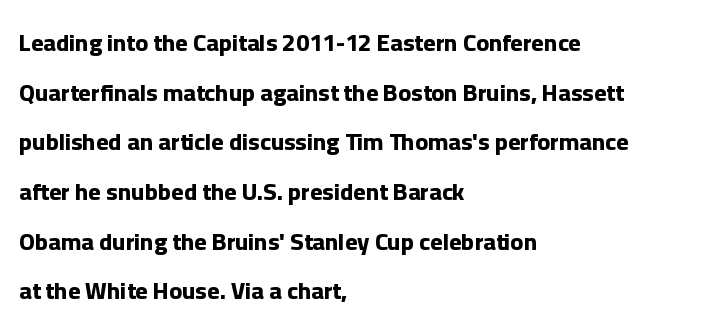
{"italic": "no", "bold": "yes", "underline": "no", "align": "left", "line_spacing": "loose", "line_spacing_ratio": 2.07, "letter_spacing": "normal", "letter_spacing_em": 0.0, "glyph_px": 24}
